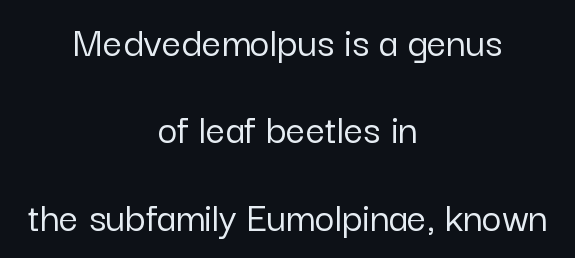
{"serif": "no", "italic": "no", "width": "normal", "stroke_contrast": "low", "x_height": "medium", "monospaced": "no", "underline": "no", "align": "center", "line_spacing": "loose", "line_spacing_ratio": 2.03, "letter_spacing": "normal", "letter_spacing_em": 0.0, "glyph_px": 43}
